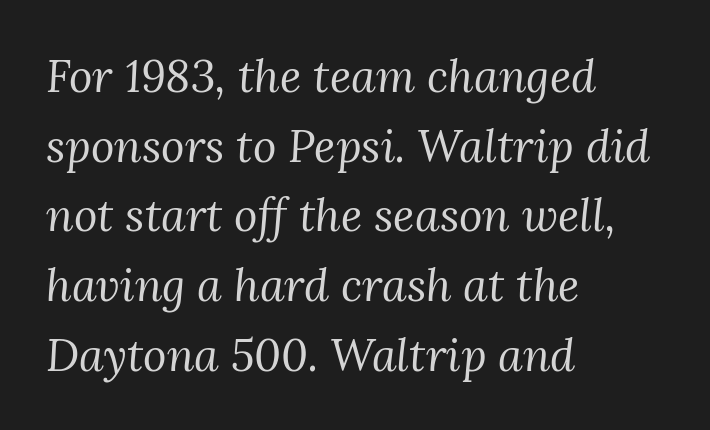
{"serif": "yes", "italic": "yes", "lean": "right", "slant_degrees": 3, "bold": "no", "weight": "regular", "width": "normal", "stroke_contrast": "medium", "x_height": "medium", "monospaced": "no", "underline": "no", "align": "left", "line_spacing": "normal", "line_spacing_ratio": 1.55, "letter_spacing": "normal", "letter_spacing_em": 0.0, "glyph_px": 45}
